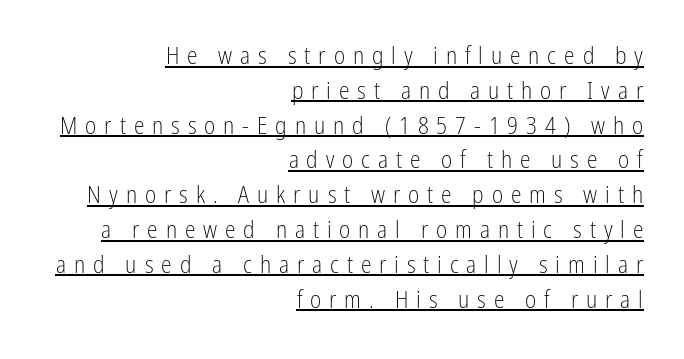
The horizontal fit of the characters is loose and conspicuously gappy. Alignment: flush right. This reads as an unemphasized weight, regular at the heaviest. Emphasis is given by a line drawn under the lettering. What's the leading like? Ordinary, nothing unusual.
